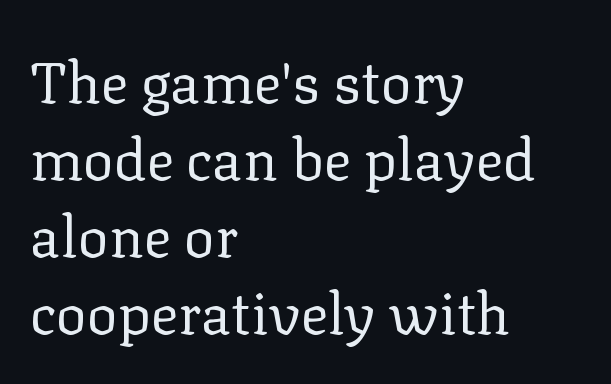
The image shows 58 px regular-weight serif type, upright; set left-aligned, normal line spacing (1.33x), normal letter spacing, not underlined; low stroke contrast and a medium x-height.
